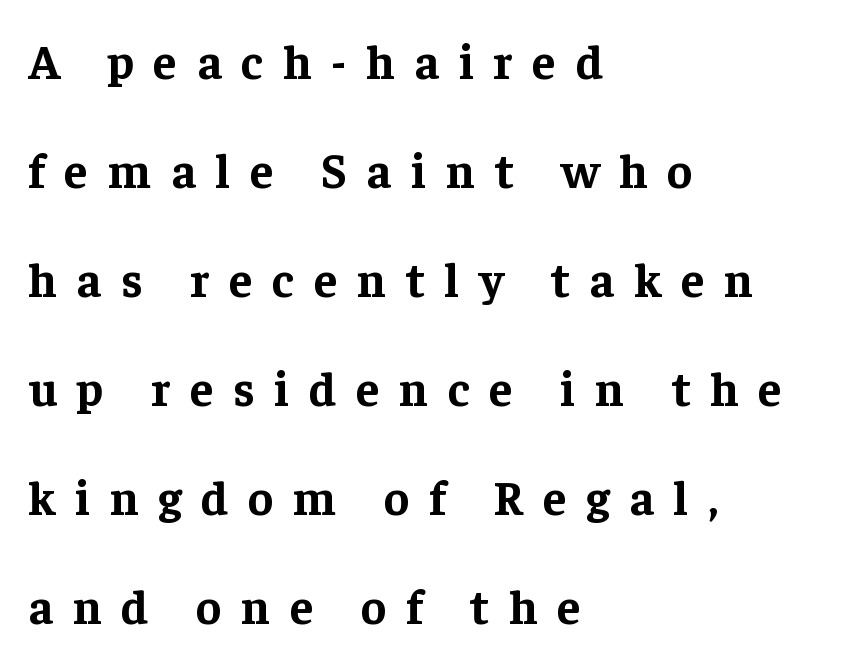
Q: Is the text bold? A: Yes.
Q: Is the text italic (slanted)? A: No, it is upright.
Q: Is the typeface a serif or a sans-serif typeface? A: Serif.
Q: Is the text underlined? A: No.
Q: How is the paragraph aligned? A: Left-aligned.
Q: Is the spacing between letters normal or unusually wide? A: Unusually wide.
Q: Is the spacing between lines tight, normal or loose? A: Loose.
Q: Width (condensed, normal, or wide)? A: Normal.
Q: Stroke contrast? A: Low.
Q: x-height? A: Medium.
Q: Monospaced? A: No.
